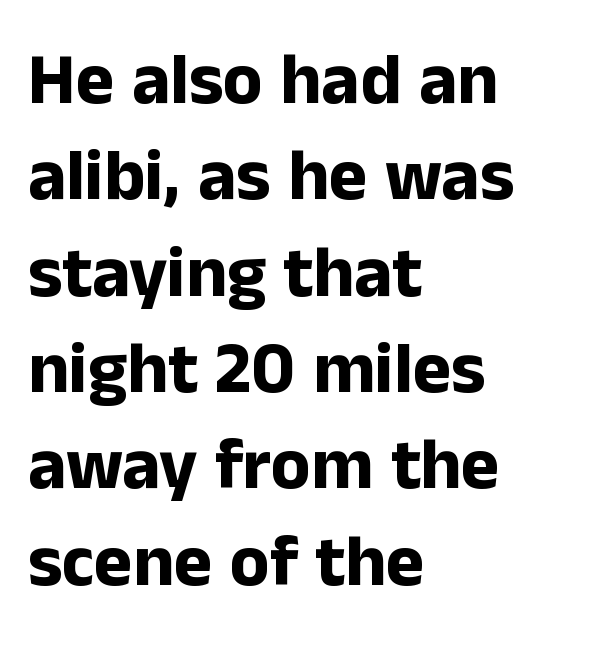
{"serif": "no", "italic": "no", "bold": "yes", "weight": "bold", "width": "normal", "stroke_contrast": "low", "x_height": "medium", "monospaced": "no", "underline": "no", "align": "left", "line_spacing": "normal", "line_spacing_ratio": 1.32, "letter_spacing": "normal", "letter_spacing_em": 0.0, "glyph_px": 73}
